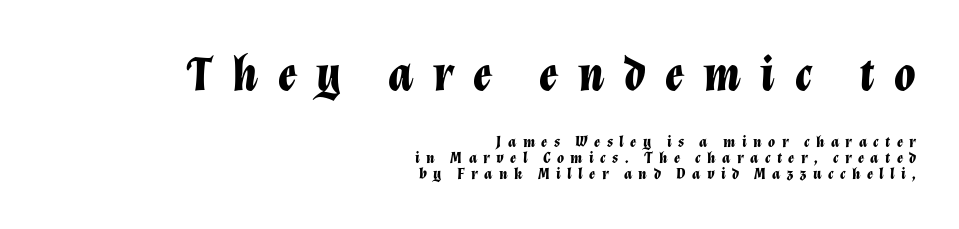
Q: Is the text bold? A: Yes.
Q: Is the text italic (slanted)? A: Yes, it leans right by about 12 degrees.
Q: Is the text underlined? A: No.
Q: How is the paragraph aligned? A: Right-aligned.
Q: Is the spacing between letters normal or unusually wide? A: Unusually wide.
Q: Is the spacing between lines tight, normal or loose? A: Tight.
Q: Which block of text is set in a larger size, the first (top) or the second (bottom)? A: The first (top) one.
Q: Width (condensed, normal, or wide)? A: Normal.
Q: Stroke contrast? A: Low.
Q: x-height? A: Medium.
Q: Monospaced? A: No.
